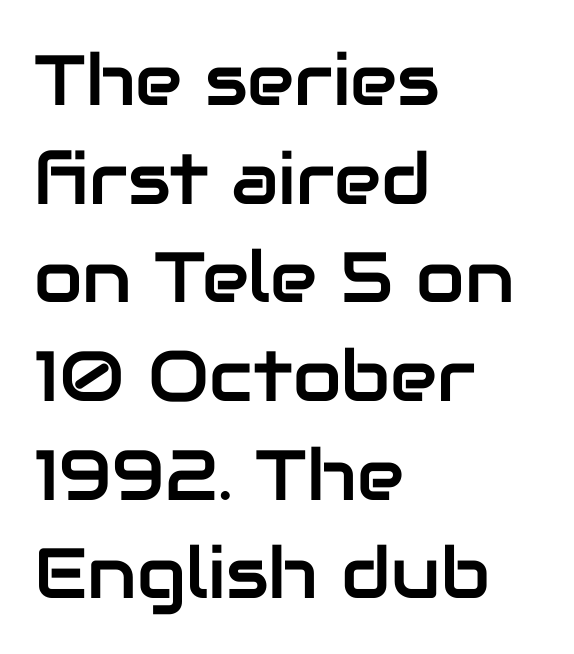
{"serif": "no", "italic": "no", "width": "normal", "stroke_contrast": "low", "x_height": "medium", "monospaced": "no", "underline": "no", "align": "left", "line_spacing": "normal", "line_spacing_ratio": 1.39, "letter_spacing": "normal", "letter_spacing_em": 0.0, "glyph_px": 71}
